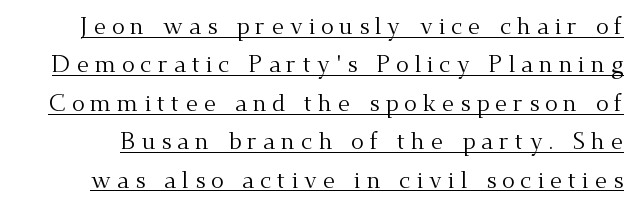
The image shows 24 px text type, upright; set normal line spacing (1.6x), unusually wide letter spacing (+0.24 em), underlined.
